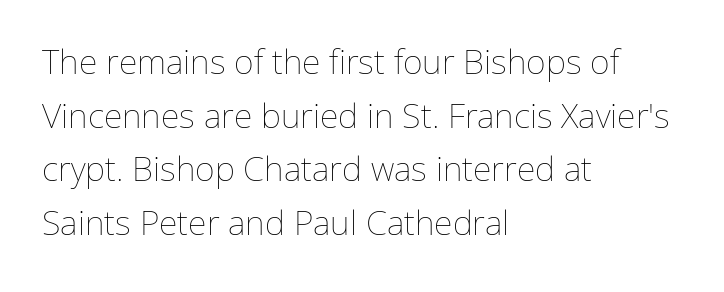
Q: Is the text bold? A: No.
Q: Is the text italic (slanted)? A: No, it is upright.
Q: Is the text underlined? A: No.
Q: How is the paragraph aligned? A: Left-aligned.
Q: Is the spacing between letters normal or unusually wide? A: Normal.
Q: Is the spacing between lines tight, normal or loose? A: Normal.
Q: Width (condensed, normal, or wide)? A: Normal.
Q: Stroke contrast? A: Low.
Q: x-height? A: Medium.
Q: Monospaced? A: No.
